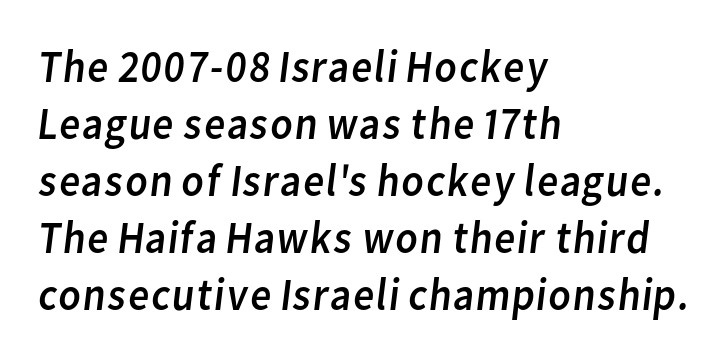
The image shows 46 px regular-weight sans-serif type; set left-aligned, line spacing 1.24x, normal letter spacing, not underlined; low stroke contrast and a medium x-height.
